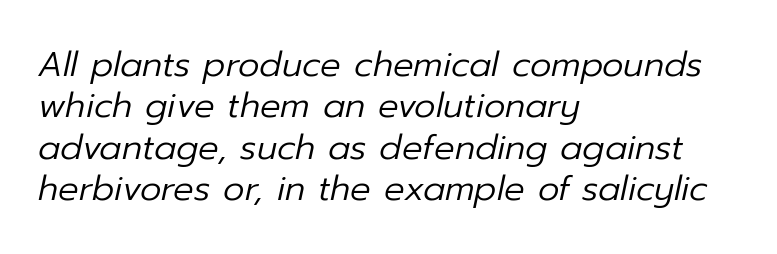
{"italic": "yes", "lean": "right", "slant_degrees": 12, "bold": "no", "weight": "regular", "width": "normal", "stroke_contrast": "low", "x_height": "medium", "monospaced": "no", "underline": "no", "align": "left", "line_spacing_ratio": 1.22, "letter_spacing": "normal", "letter_spacing_em": 0.0, "glyph_px": 34}
